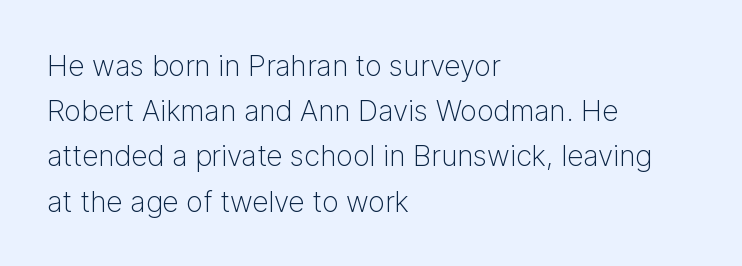
The image shows 29 px light sans-serif type, upright; set left-aligned, normal line spacing (1.56x), normal letter spacing, not underlined; low stroke contrast and a medium x-height.
